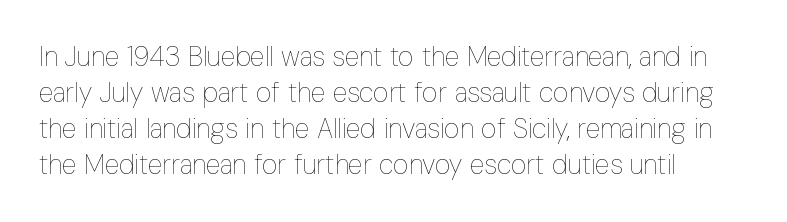
Q: Is the text bold? A: No.
Q: Is the text italic (slanted)? A: No, it is upright.
Q: Is the text underlined? A: No.
Q: How is the paragraph aligned? A: Left-aligned.
Q: Is the spacing between letters normal or unusually wide? A: Normal.
Q: Is the spacing between lines tight, normal or loose? A: Normal.
